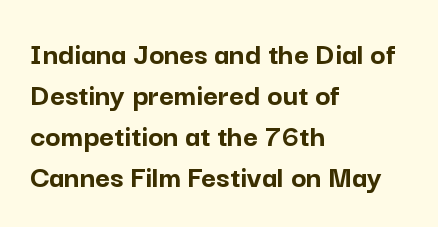
A normal amount of white space separates one row of letters from the next. A typesetter would mark this as roman, not italic. Looks like regular typesetting: each glyph gets only the width it needs. Which margin do the lines hug? The left one — the right edge is uneven.
